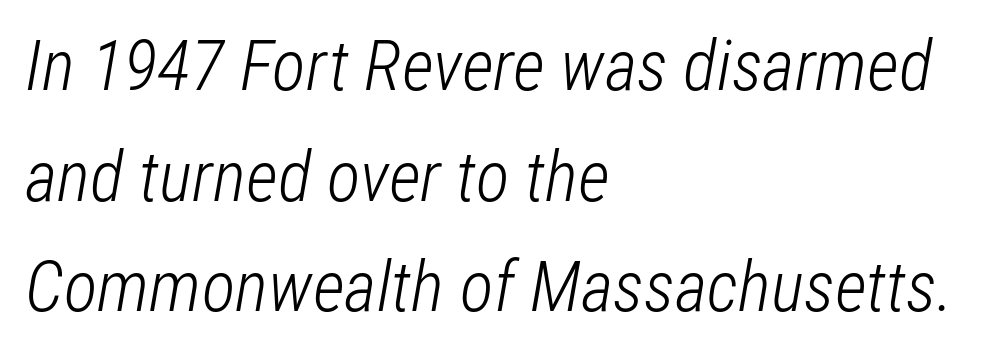
The image shows 70 px light, condensed type, italic (leaning right); set left-aligned, normal line spacing (1.58x), normal letter spacing, not underlined; low stroke contrast and a medium x-height.
